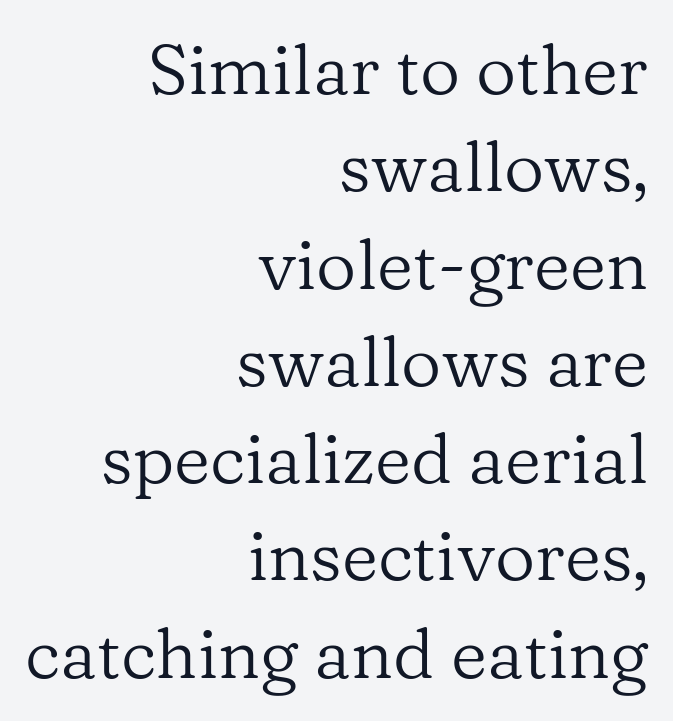
Q: Is the text bold? A: No.
Q: Is the text italic (slanted)? A: No, it is upright.
Q: Is the typeface a serif or a sans-serif typeface? A: Serif.
Q: Is the text underlined? A: No.
Q: How is the paragraph aligned? A: Right-aligned.
Q: Is the spacing between letters normal or unusually wide? A: Normal.
Q: Is the spacing between lines tight, normal or loose? A: Normal.
Q: Width (condensed, normal, or wide)? A: Normal.
Q: Stroke contrast? A: Low.
Q: x-height? A: Medium.
Q: Monospaced? A: No.
